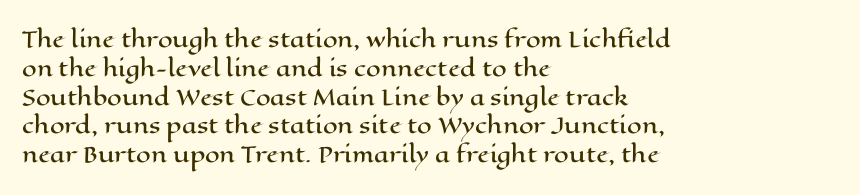
The image shows 21 px text type, upright; set left-aligned, normal line spacing (1.37x), normal letter spacing, not underlined.
